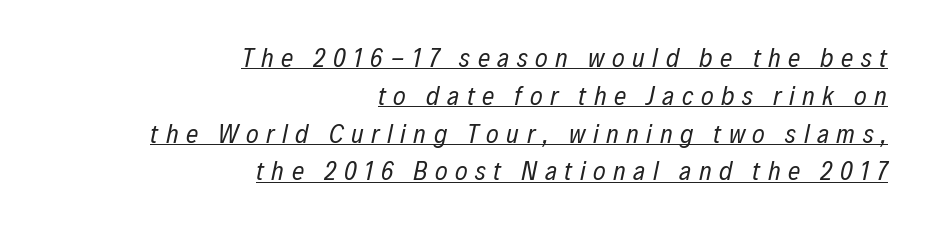
{"italic": "yes", "lean": "right", "slant_degrees": 12, "bold": "no", "underline": "yes", "align": "right", "line_spacing": "normal", "line_spacing_ratio": 1.4, "letter_spacing": "wide", "letter_spacing_em": 0.28, "glyph_px": 27}
